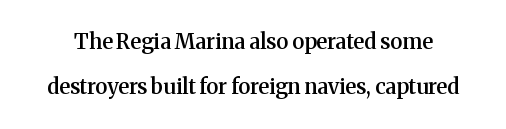
{"italic": "no", "bold": "semi", "underline": "no", "line_spacing": "loose", "line_spacing_ratio": 2.15, "letter_spacing": "normal", "letter_spacing_em": 0.0, "glyph_px": 21}
